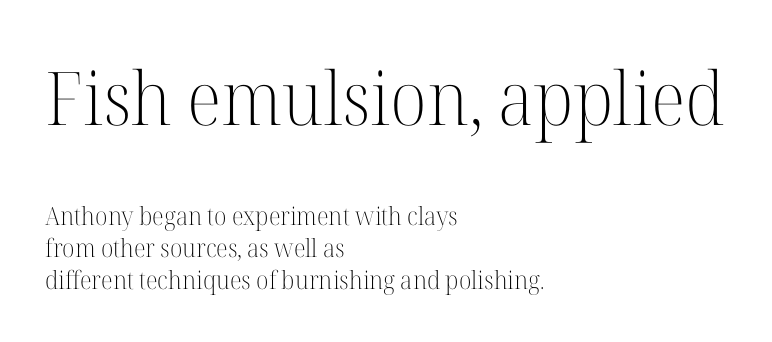
Q: Is the text bold? A: No.
Q: Is the text italic (slanted)? A: No, it is upright.
Q: Is the typeface a serif or a sans-serif typeface? A: Serif.
Q: Is the text underlined? A: No.
Q: How is the paragraph aligned? A: Left-aligned.
Q: Is the spacing between letters normal or unusually wide? A: Normal.
Q: Is the spacing between lines tight, normal or loose? A: Normal.
Q: Which block of text is set in a larger size, the first (top) or the second (bottom)? A: The first (top) one.
Q: Width (condensed, normal, or wide)? A: Normal.
Q: Stroke contrast? A: High.
Q: x-height? A: Medium.
Q: Monospaced? A: No.
